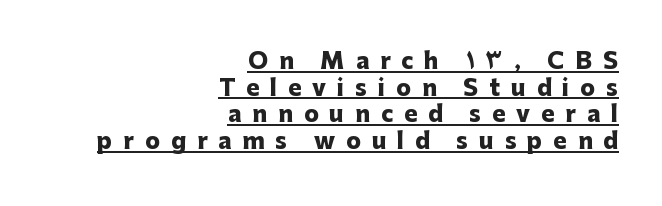
{"italic": "no", "bold": "yes", "underline": "yes", "align": "right", "line_spacing_ratio": 1.21, "letter_spacing": "wide", "letter_spacing_em": 0.5, "glyph_px": 22}
